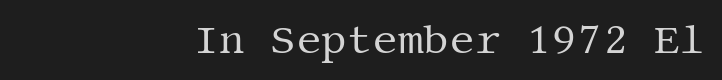
{"serif": "yes", "italic": "no", "bold": "no", "weight": "regular", "width": "normal", "stroke_contrast": "medium", "x_height": "large", "underline": "no", "align": "right", "letter_spacing": "normal", "letter_spacing_em": 0.0, "glyph_px": 40}
